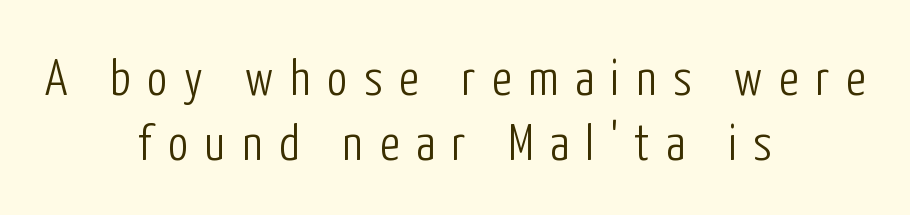
{"serif": "no", "italic": "no", "bold": "no", "weight": "light", "width": "condensed", "stroke_contrast": "low", "x_height": "medium", "monospaced": "no", "underline": "no", "align": "center", "line_spacing": "normal", "line_spacing_ratio": 1.27, "letter_spacing": "wide", "letter_spacing_em": 0.33, "glyph_px": 51}
